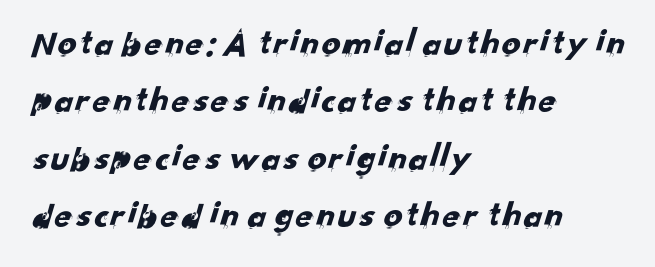
Q: Is the typeface a serif or a sans-serif typeface? A: Sans-serif.
Q: Is the text underlined? A: No.
Q: How is the paragraph aligned? A: Left-aligned.
Q: Is the spacing between letters normal or unusually wide? A: Normal.
Q: Is the spacing between lines tight, normal or loose? A: Normal.
Q: Width (condensed, normal, or wide)? A: Normal.
Q: Stroke contrast? A: Low.
Q: x-height? A: Small.
Q: Monospaced? A: No.
